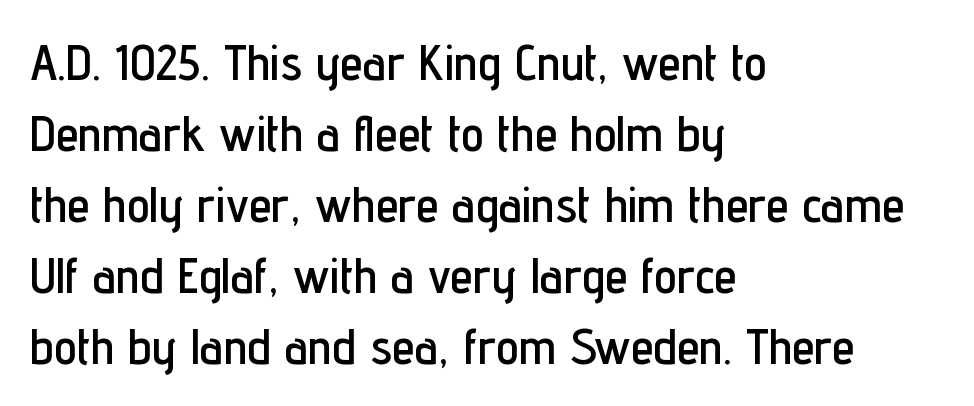
{"serif": "no", "italic": "no", "width": "condensed", "stroke_contrast": "low", "x_height": "medium", "monospaced": "no", "underline": "no", "align": "left", "line_spacing": "normal", "line_spacing_ratio": 1.39, "letter_spacing": "normal", "letter_spacing_em": 0.0, "glyph_px": 51}
